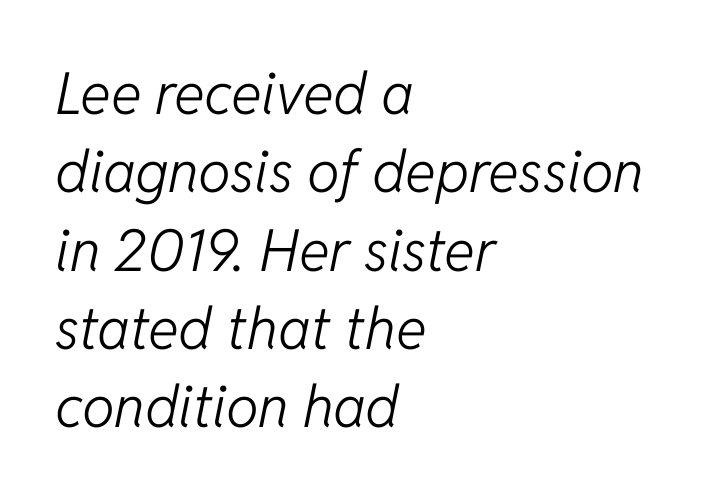
{"italic": "yes", "lean": "right", "slant_degrees": 11, "bold": "no", "weight": "light", "width": "normal", "stroke_contrast": "low", "x_height": "medium", "monospaced": "no", "underline": "no", "align": "left", "line_spacing": "normal", "line_spacing_ratio": 1.35, "letter_spacing": "normal", "letter_spacing_em": 0.0, "glyph_px": 58}
